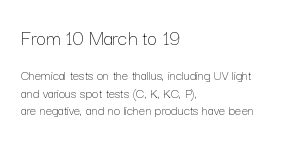
Q: Is the text bold? A: No.
Q: Is the text italic (slanted)? A: No, it is upright.
Q: Is the text underlined? A: No.
Q: How is the paragraph aligned? A: Left-aligned.
Q: Is the spacing between letters normal or unusually wide? A: Normal.
Q: Which block of text is set in a larger size, the first (top) or the second (bottom)? A: The first (top) one.
